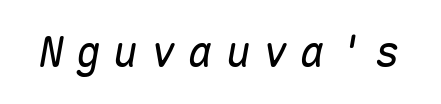
Tracking value appears strongly positive — letters spread wide. In terms of posture, this sample is oblique. On a weight scale, this lands at 450 or below. The string is rendered with underlining switched off. Fixed-width glyphs throughout — classic coding-font behaviour.
